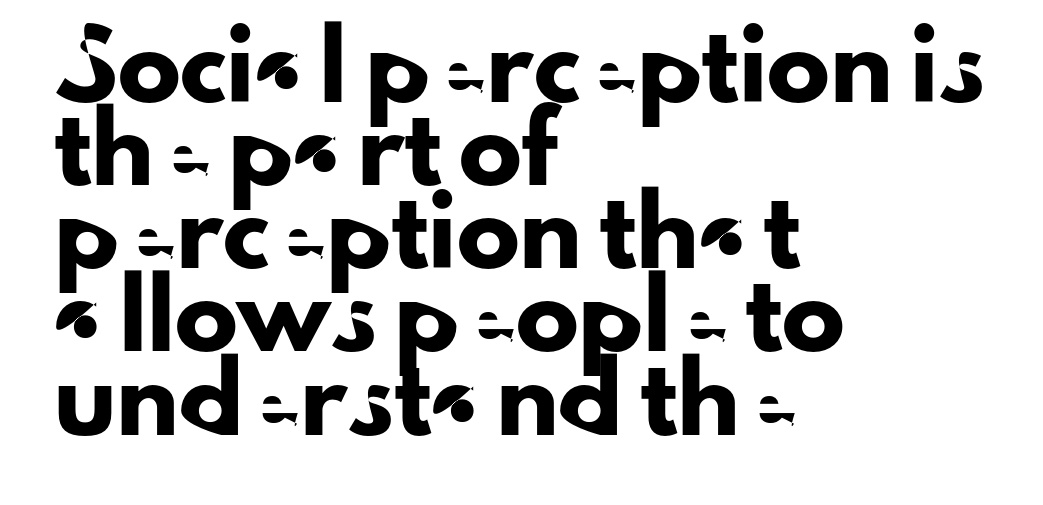
Q: Is the text italic (slanted)? A: No, it is upright.
Q: Is the typeface a serif or a sans-serif typeface? A: Sans-serif.
Q: Is the text underlined? A: No.
Q: How is the paragraph aligned? A: Left-aligned.
Q: Is the spacing between letters normal or unusually wide? A: Normal.
Q: Is the spacing between lines tight, normal or loose? A: Normal.
Q: Width (condensed, normal, or wide)? A: Normal.
Q: Stroke contrast? A: Low.
Q: x-height? A: Small.
Q: Monospaced? A: No.
